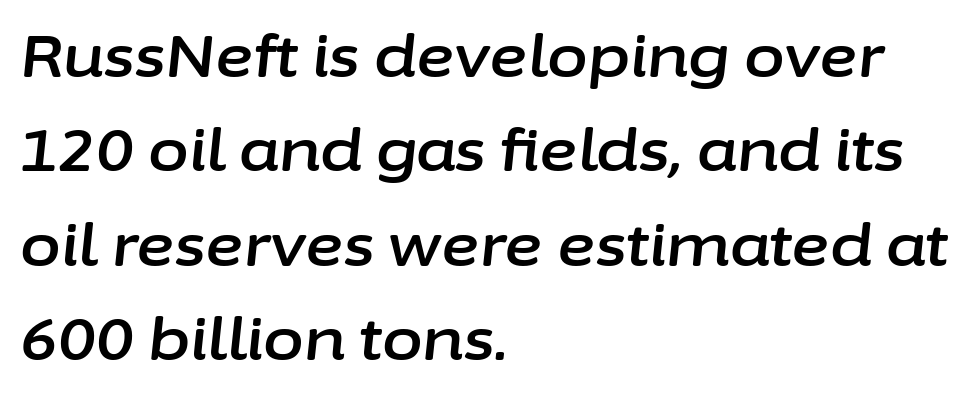
{"italic": "yes", "lean": "right", "slant_degrees": 6, "width": "normal", "stroke_contrast": "low", "x_height": "medium", "monospaced": "no", "underline": "no", "align": "left", "line_spacing": "normal", "line_spacing_ratio": 1.6, "letter_spacing": "normal", "letter_spacing_em": 0.0, "glyph_px": 59}
